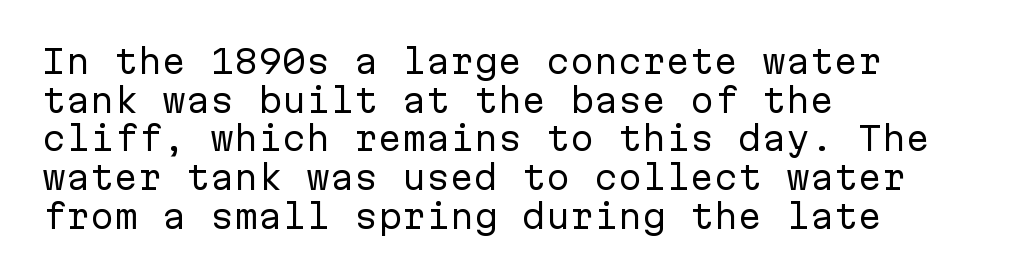
The image shows 32 px regular-weight sans-serif type, upright, monospaced; set left-aligned, line spacing 1.21x, normal letter spacing, not underlined; low stroke contrast and a medium x-height.
